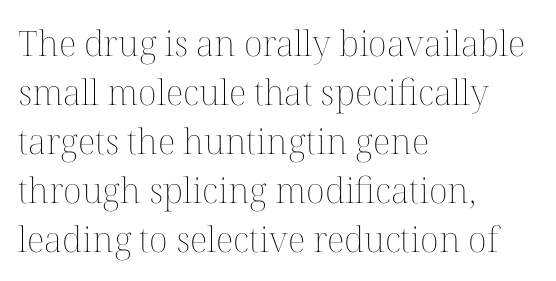
{"italic": "no", "bold": "no", "weight": "thin", "width": "normal", "stroke_contrast": "medium", "x_height": "medium", "monospaced": "no", "underline": "no", "align": "left", "line_spacing": "normal", "line_spacing_ratio": 1.4, "letter_spacing": "normal", "letter_spacing_em": 0.0, "glyph_px": 35}
